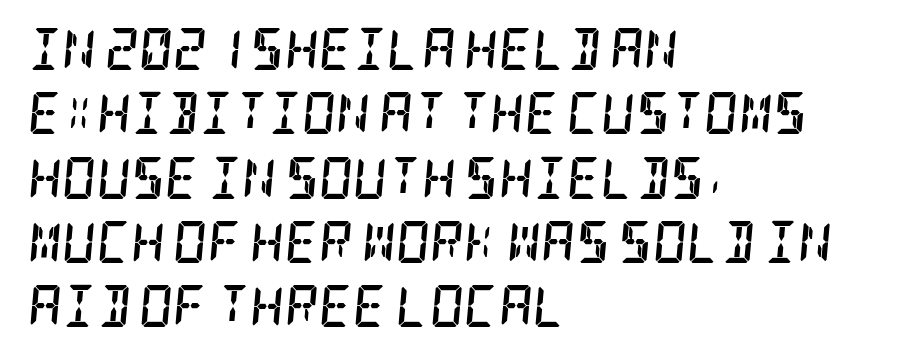
{"serif": "yes", "italic": "yes", "lean": "right", "slant_degrees": 5, "bold": "yes", "weight": "semibold", "width": "condensed", "stroke_contrast": "low", "x_height": "large", "underline": "no", "align": "left", "line_spacing": "normal", "line_spacing_ratio": 1.53, "letter_spacing": "normal", "letter_spacing_em": 0.0, "glyph_px": 42}
